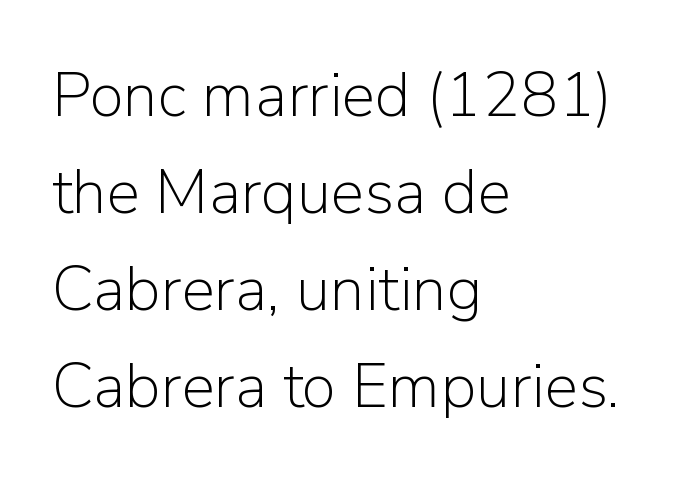
{"serif": "no", "italic": "no", "bold": "no", "weight": "light", "width": "normal", "stroke_contrast": "low", "x_height": "medium", "monospaced": "no", "underline": "no", "align": "left", "line_spacing": "normal", "line_spacing_ratio": 1.54, "letter_spacing": "normal", "letter_spacing_em": 0.0, "glyph_px": 63}
